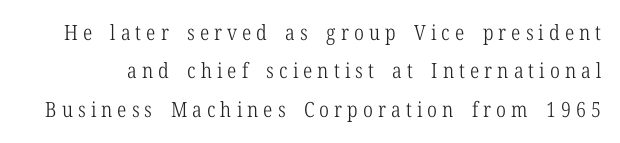
Q: Is the text bold? A: No.
Q: Is the text italic (slanted)? A: No, it is upright.
Q: Is the text underlined? A: No.
Q: Is the spacing between letters normal or unusually wide? A: Unusually wide.
